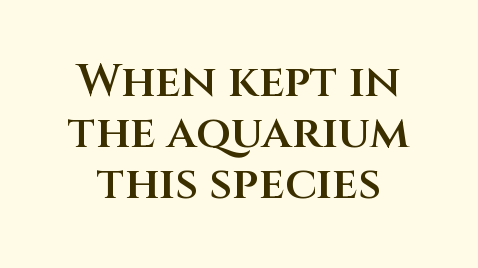
The image shows 46 px semibold sans-serif type, upright; set tight line spacing (1.11x), normal letter spacing, not underlined; medium stroke contrast and a large x-height.
